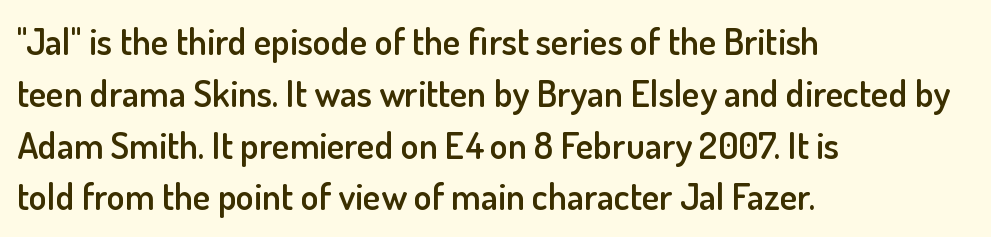
These lines were composed using upright roman letters. Do the characters align in a grid? No, the font is proportional. The lines in this sample share a left origin and differ only in where they stop. The gap between lines stays unmarked. Notice the strokes are somewhat thickened but not fully heavy: this is a semibold.
